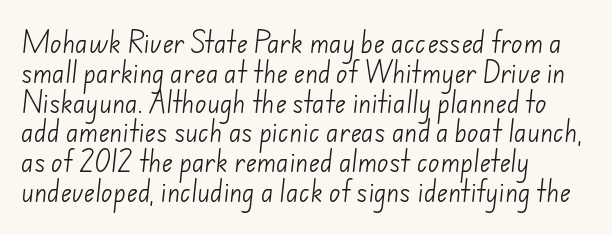
Just letters on the line, the space beneath them empty. Nothing heavy about these letters — not bold at all. There is no visible air inserted between adjacent glyphs. The text block is weighted toward the left margin, trailing off unevenly rightward.
